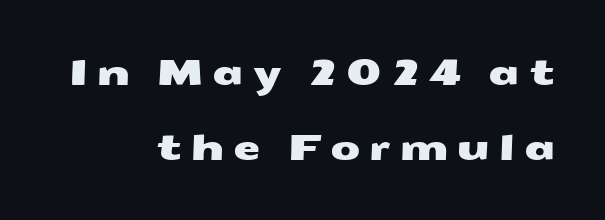
Q: Is the typeface a serif or a sans-serif typeface? A: Sans-serif.
Q: Is the text underlined? A: No.
Q: How is the paragraph aligned? A: Right-aligned.
Q: Is the spacing between letters normal or unusually wide? A: Unusually wide.
Q: Is the spacing between lines tight, normal or loose? A: Loose.
Q: Width (condensed, normal, or wide)? A: Wide.
Q: Stroke contrast? A: Medium.
Q: x-height? A: Medium.
Q: Monospaced? A: No.
